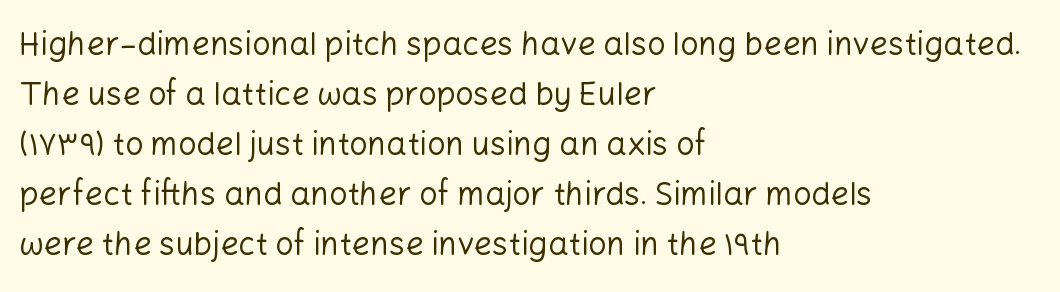
Q: Is the text bold? A: No.
Q: Is the text italic (slanted)? A: No, it is upright.
Q: Is the typeface a serif or a sans-serif typeface? A: Sans-serif.
Q: Is the text underlined? A: No.
Q: How is the paragraph aligned? A: Left-aligned.
Q: Is the spacing between letters normal or unusually wide? A: Normal.
Q: Is the spacing between lines tight, normal or loose? A: Normal.
Q: Width (condensed, normal, or wide)? A: Normal.
Q: Stroke contrast? A: Low.
Q: x-height? A: Medium.
Q: Monospaced? A: No.
